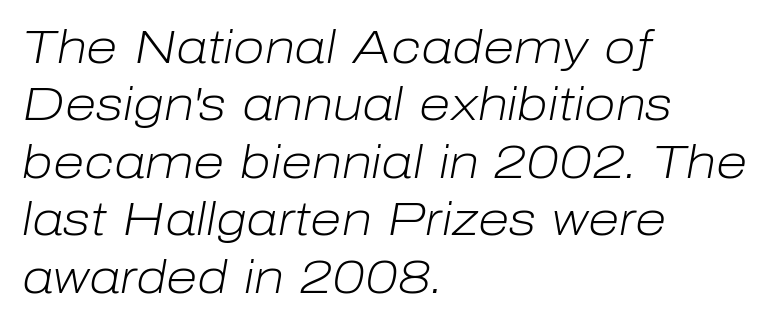
The passage shown is typed in a proportional face where columns would drift. When letters slant like this, we call the style italic. Descenders are the only things crossing below the line. A quiet, ordinary-to-light weight characterises the typeface. Compared with typical paragraphs, the rows here are spaced about the same. Line starts are locked; line ends wander.
